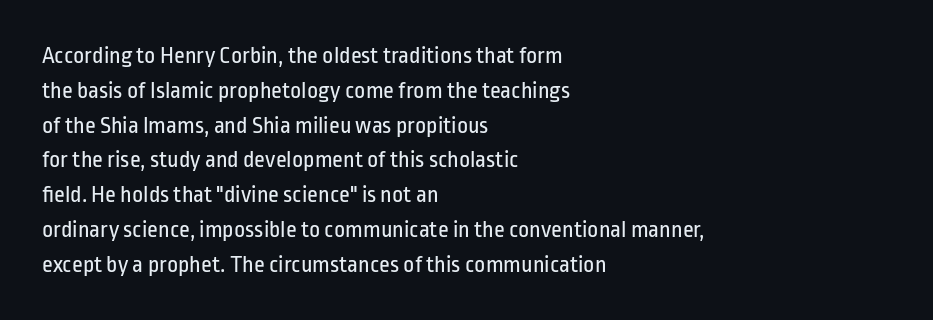
{"italic": "no", "bold": "no", "underline": "no", "align": "left", "line_spacing": "normal", "line_spacing_ratio": 1.45, "letter_spacing": "normal", "letter_spacing_em": 0.0, "glyph_px": 24}
